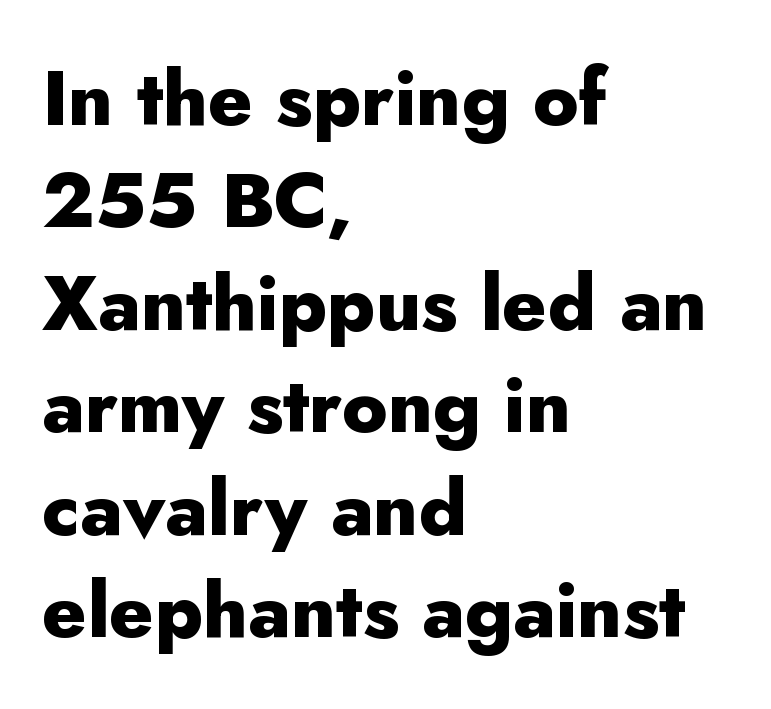
{"serif": "no", "italic": "no", "bold": "yes", "weight": "heavy", "width": "normal", "stroke_contrast": "low", "x_height": "small", "monospaced": "no", "underline": "no", "align": "left", "line_spacing": "normal", "line_spacing_ratio": 1.33, "letter_spacing": "normal", "letter_spacing_em": 0.0, "glyph_px": 77}
